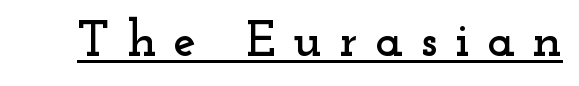
{"serif": "yes", "italic": "no", "width": "wide", "stroke_contrast": "low", "x_height": "small", "monospaced": "no", "underline": "yes", "letter_spacing": "wide", "letter_spacing_em": 0.34, "glyph_px": 51}
